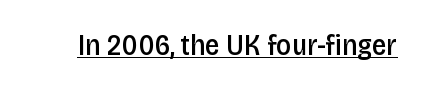
The image shows 29 px semibold, condensed sans-serif type, upright; set normal letter spacing, underlined; low stroke contrast and a large x-height.
